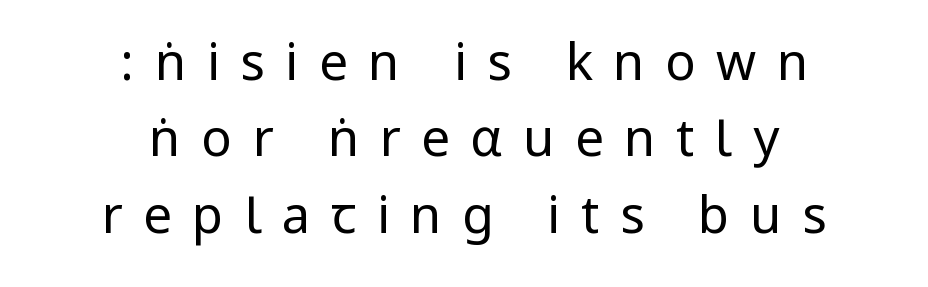
Q: Is the text bold? A: No.
Q: Is the text italic (slanted)? A: No, it is upright.
Q: Is the typeface a serif or a sans-serif typeface? A: Sans-serif.
Q: Is the text underlined? A: No.
Q: How is the paragraph aligned? A: Centered.
Q: Is the spacing between letters normal or unusually wide? A: Unusually wide.
Q: Is the spacing between lines tight, normal or loose? A: Normal.
Q: Width (condensed, normal, or wide)? A: Condensed.
Q: Stroke contrast? A: Low.
